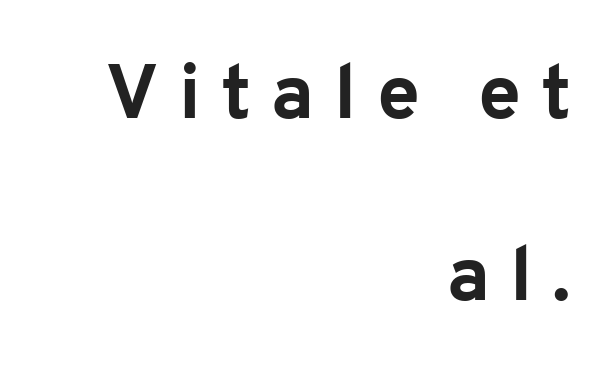
{"serif": "no", "italic": "no", "bold": "yes", "weight": "bold", "width": "normal", "stroke_contrast": "low", "x_height": "medium", "monospaced": "no", "underline": "no", "align": "right", "line_spacing": "loose", "line_spacing_ratio": 2.37, "letter_spacing": "wide", "letter_spacing_em": 0.26, "glyph_px": 77}
